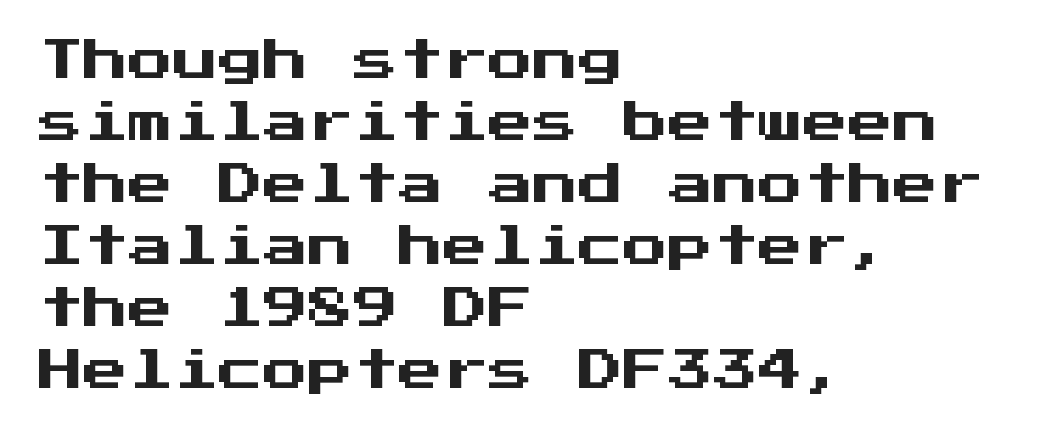
Nobody drew a line under any word here. A sans-serif font was chosen for this passage. Compared with typical paragraphs, the rows here are spaced about the same. Visually the block forms a straight wall on the left and a jagged coastline on the right. Think of a typewriter: that constant character pitch is what you see here.
